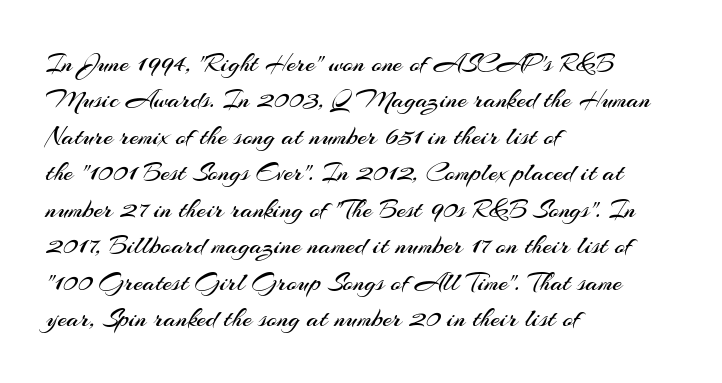
The image shows 27 px text type; set left-aligned, normal line spacing (1.35x), normal letter spacing, not underlined.
